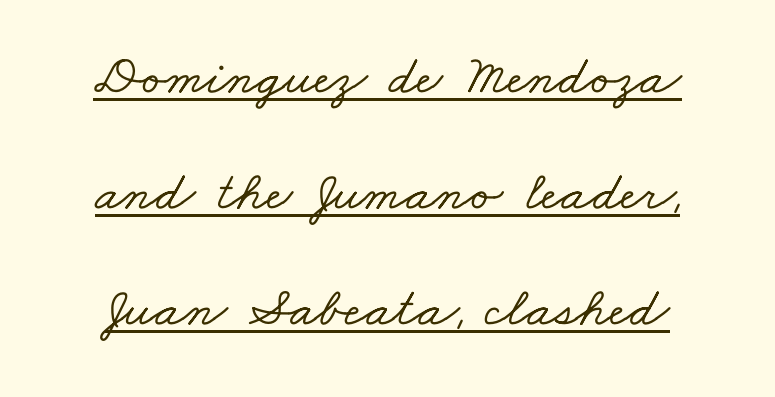
Little horizontal feet cap the strokes, marking this as serif type. Underlined type. These lines keep a tight, regular rhythm from letter to letter. Reading down the column, the eye jumps a long way to each next line.
